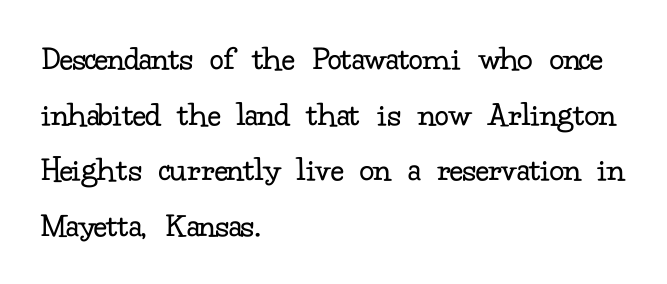
If you drew a ruler down the left edge, every line would touch it. The space beneath each line is pristine and unruled. You can tell it's not italic because the verticals are truly vertical. Font category for this specimen: serif. Does the leading feel generous? No, just average. These glyphs show unthickened strokes, regular width or finer.
